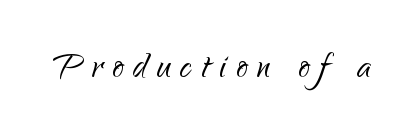
{"serif": "no", "bold": "no", "weight": "light", "width": "normal", "stroke_contrast": "low", "x_height": "small", "monospaced": "no", "underline": "no", "letter_spacing": "wide", "letter_spacing_em": 0.22, "glyph_px": 45}
